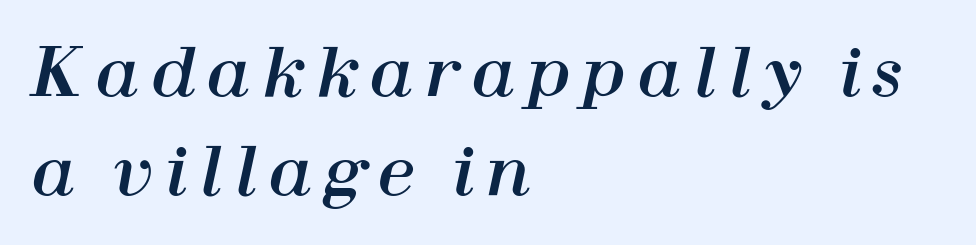
A normal amount of white space separates one row of letters from the next. These lines are rendered in a variable-pitch font. Slanted lettering throughout. The words here are not underlined. Notice how the passage keeps a crisp vertical edge on the left only.
